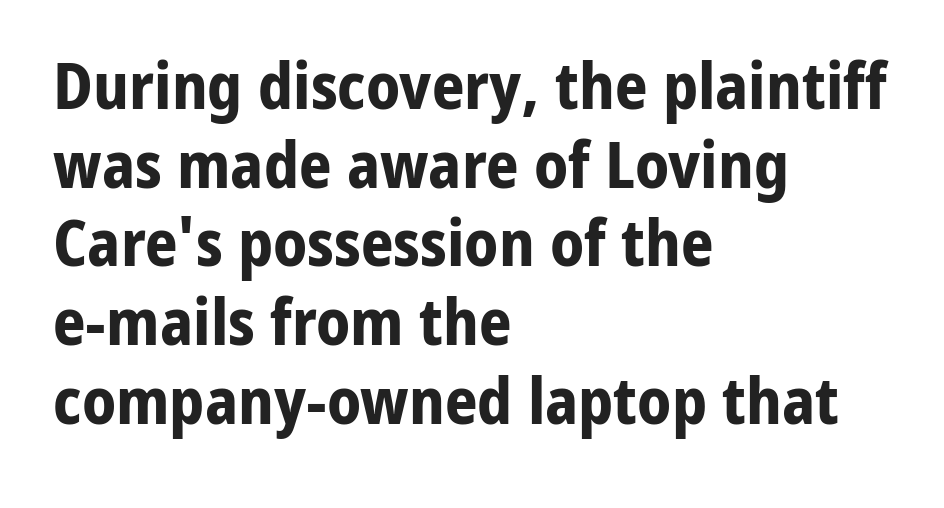
Q: Is the text bold? A: Yes.
Q: Is the text italic (slanted)? A: No, it is upright.
Q: Is the typeface a serif or a sans-serif typeface? A: Sans-serif.
Q: Is the text underlined? A: No.
Q: How is the paragraph aligned? A: Left-aligned.
Q: Is the spacing between letters normal or unusually wide? A: Normal.
Q: Width (condensed, normal, or wide)? A: Normal.
Q: Stroke contrast? A: Low.
Q: x-height? A: Medium.
Q: Monospaced? A: No.
